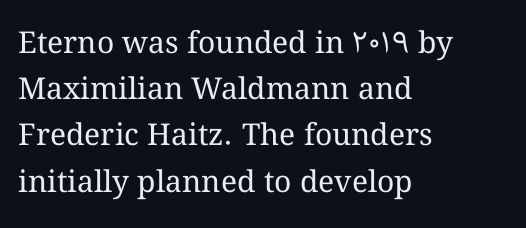
{"italic": "no", "bold": "no", "weight": "regular", "width": "normal", "stroke_contrast": "medium", "x_height": "medium", "monospaced": "no", "underline": "no", "align": "left", "line_spacing": "normal", "line_spacing_ratio": 1.54, "letter_spacing": "normal", "letter_spacing_em": 0.0, "glyph_px": 30}
